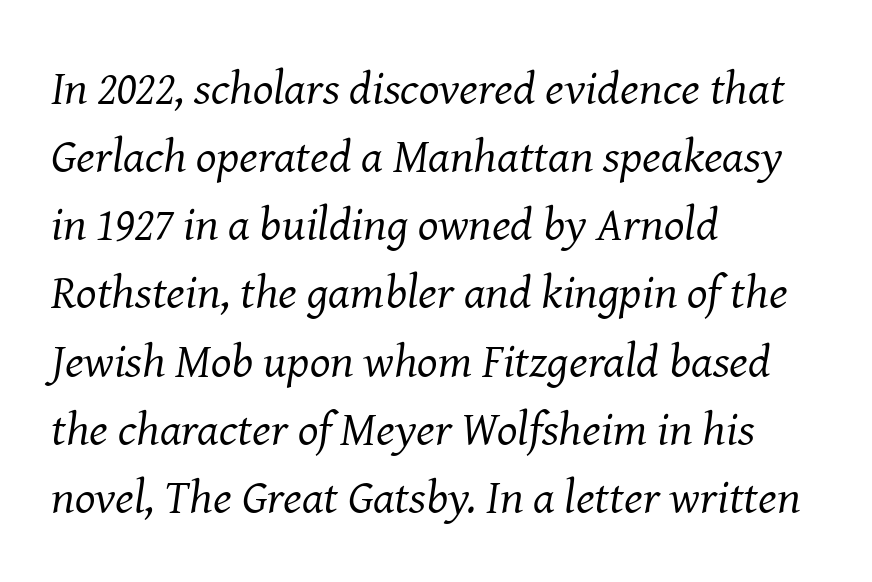
The image shows 48 px regular-weight serif type, italic (leaning right); set left-aligned, normal line spacing (1.42x), normal letter spacing, not underlined; medium stroke contrast and a medium x-height.
